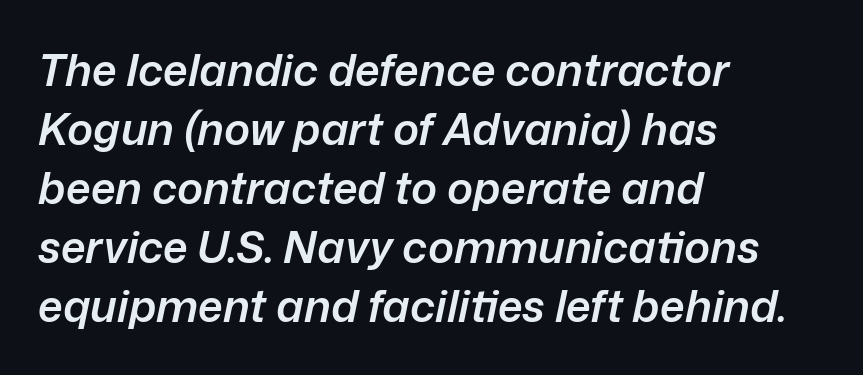
{"italic": "yes", "lean": "right", "slant_degrees": 12, "bold": "semi", "weight": "semibold", "width": "normal", "stroke_contrast": "low", "x_height": "medium", "monospaced": "no", "underline": "no", "align": "left", "line_spacing": "normal", "line_spacing_ratio": 1.34, "letter_spacing": "normal", "letter_spacing_em": 0.0, "glyph_px": 44}
